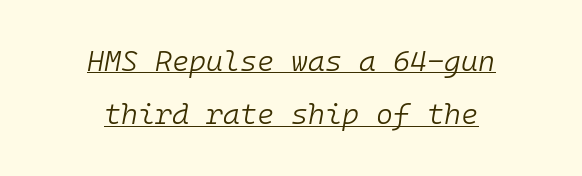
Q: Is the text bold? A: No.
Q: Is the text italic (slanted)? A: Yes, it leans right by about 10 degrees.
Q: Is the text underlined? A: Yes.
Q: How is the paragraph aligned? A: Centered.
Q: Is the spacing between letters normal or unusually wide? A: Normal.
Q: Width (condensed, normal, or wide)? A: Normal.
Q: Stroke contrast? A: Low.
Q: x-height? A: Medium.
Q: Monospaced? A: Yes.
